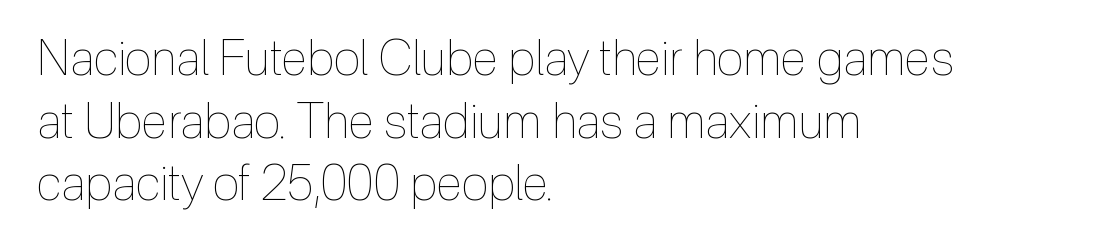
Q: Is the text bold? A: No.
Q: Is the text italic (slanted)? A: No, it is upright.
Q: Is the text underlined? A: No.
Q: How is the paragraph aligned? A: Left-aligned.
Q: Is the spacing between letters normal or unusually wide? A: Normal.
Q: Is the spacing between lines tight, normal or loose? A: Normal.
Q: Width (condensed, normal, or wide)? A: Condensed.
Q: x-height? A: Medium.
Q: Monospaced? A: No.
